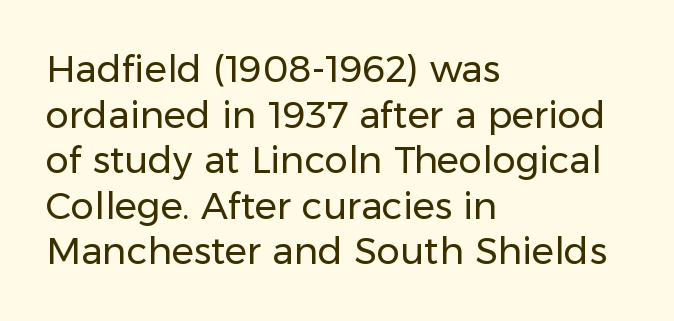
Ordinary non-slanted type is in use. These lines are rendered in a variable-pitch font. Glyph-to-glyph distance matches everyday printed text. The string is rendered with underlining switched off. The font is comparable to plain body text, perhaps lighter. The setting favours the left margin, as ordinary paragraphs usually do.
